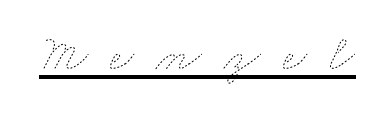
{"bold": "no", "weight": "thin", "width": "wide", "stroke_contrast": "low", "x_height": "small", "monospaced": "no", "underline": "yes", "letter_spacing": "wide", "letter_spacing_em": 0.43, "glyph_px": 52}
